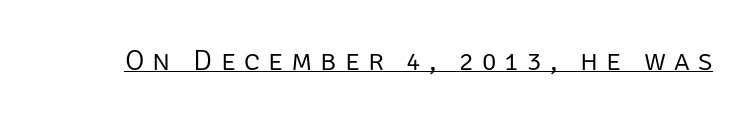
{"serif": "no", "italic": "no", "bold": "no", "weight": "light", "width": "normal", "stroke_contrast": "low", "x_height": "large", "monospaced": "no", "underline": "yes", "letter_spacing": "wide", "letter_spacing_em": 0.27, "glyph_px": 30}
